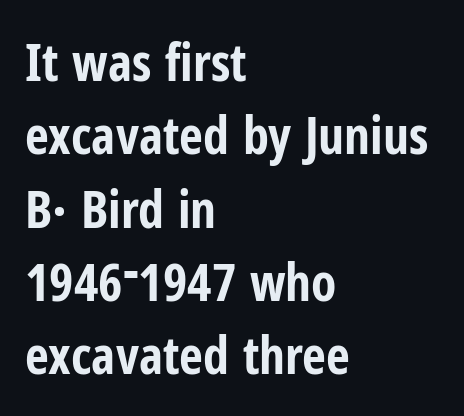
Q: Is the text bold? A: Yes.
Q: Is the text italic (slanted)? A: No, it is upright.
Q: Is the typeface a serif or a sans-serif typeface? A: Sans-serif.
Q: Is the text underlined? A: No.
Q: How is the paragraph aligned? A: Left-aligned.
Q: Is the spacing between letters normal or unusually wide? A: Normal.
Q: Is the spacing between lines tight, normal or loose? A: Normal.
Q: Width (condensed, normal, or wide)? A: Condensed.
Q: Stroke contrast? A: Low.
Q: x-height? A: Medium.
Q: Monospaced? A: No.
